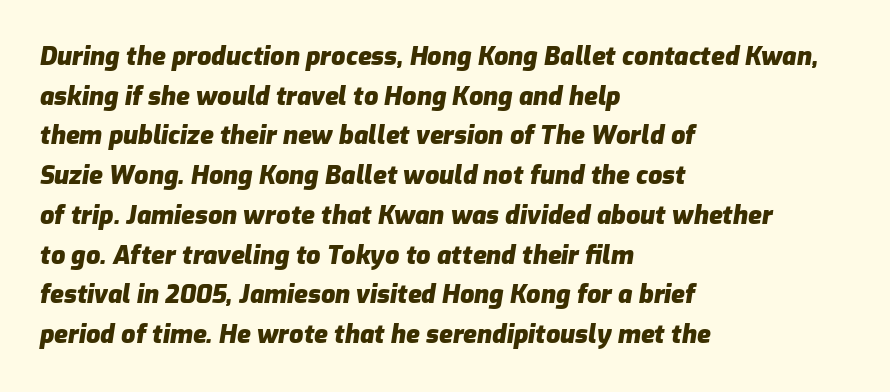
Spacing between characters is what you'd get straight out of the box. Notice how descenders clear the ascenders below comfortably — that's standard leading. Plain, unruled lines of type. The compositor pushed each line to the left boundary. Italic: yes, the glyphs are oblique.
